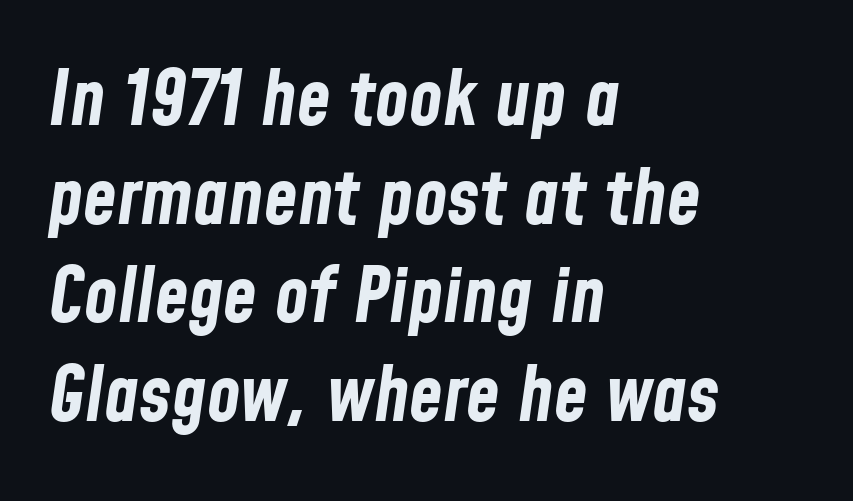
Q: Is the text bold? A: Yes.
Q: Is the text italic (slanted)? A: Yes, it leans right by about 8 degrees.
Q: Is the text underlined? A: No.
Q: How is the paragraph aligned? A: Left-aligned.
Q: Is the spacing between letters normal or unusually wide? A: Normal.
Q: Is the spacing between lines tight, normal or loose? A: Normal.
Q: Width (condensed, normal, or wide)? A: Condensed.
Q: Stroke contrast? A: Low.
Q: x-height? A: Medium.
Q: Monospaced? A: No.
